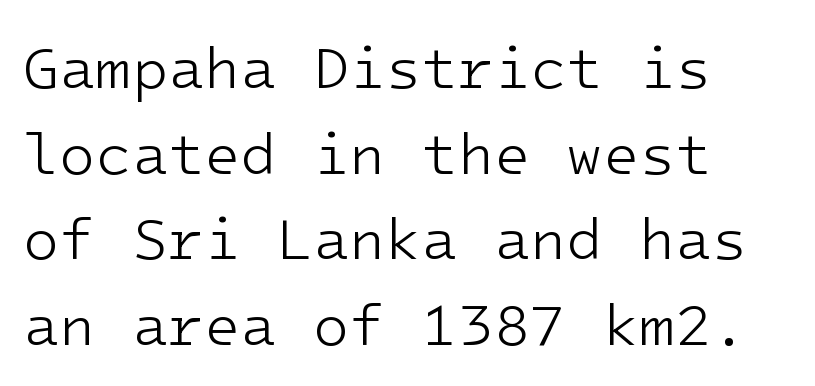
The image shows 59 px light sans-serif type, upright, monospaced; set left-aligned, normal line spacing (1.45x), normal letter spacing, not underlined; low stroke contrast and a medium x-height.
